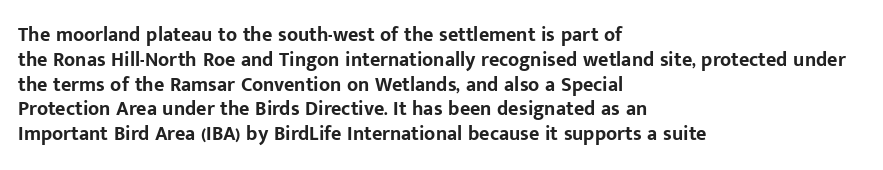
{"italic": "no", "bold": "yes", "underline": "no", "align": "left", "line_spacing_ratio": 1.24, "letter_spacing": "normal", "letter_spacing_em": 0.0, "glyph_px": 20}
